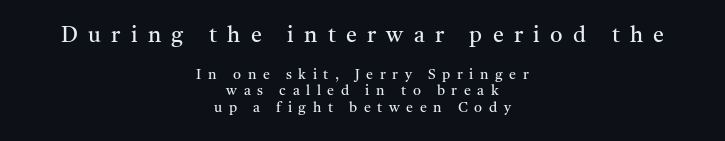
The type sits square on the baseline with zero lean. Casual observation: everything's sitting right in the middle. Someone cranked the tracking dial way up on this one. Summary of weight: not heavy and not bold. Note: larger setting up top, smaller setting below.
